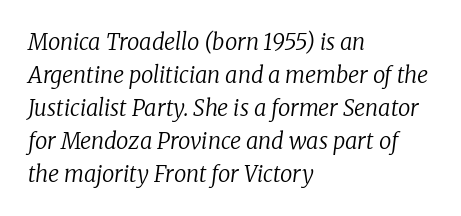
The image shows 22 px text type, italic (leaning right); set left-aligned, normal line spacing (1.5x), normal letter spacing, not underlined.
